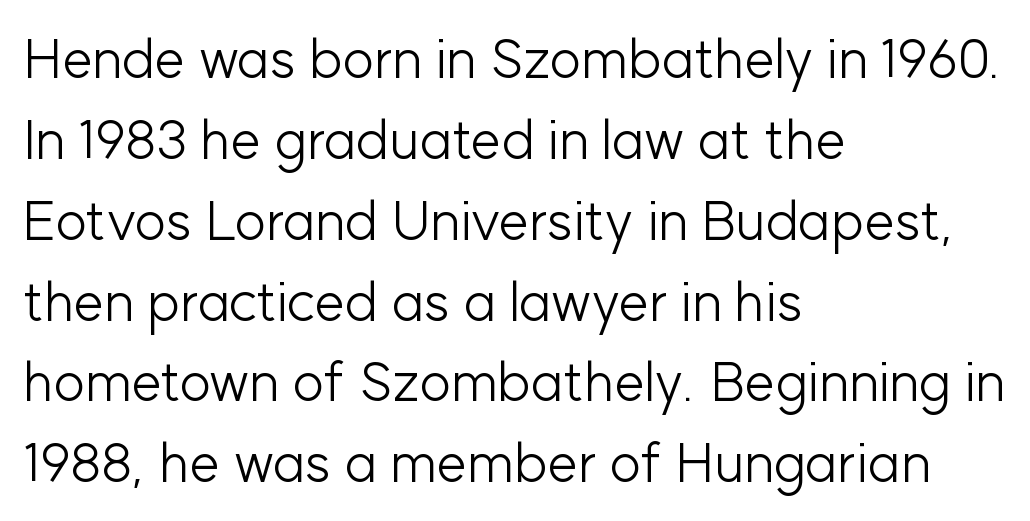
{"serif": "no", "italic": "no", "bold": "no", "weight": "light", "width": "normal", "stroke_contrast": "low", "x_height": "medium", "monospaced": "no", "underline": "no", "align": "left", "line_spacing": "normal", "line_spacing_ratio": 1.47, "letter_spacing": "normal", "letter_spacing_em": 0.0, "glyph_px": 55}
